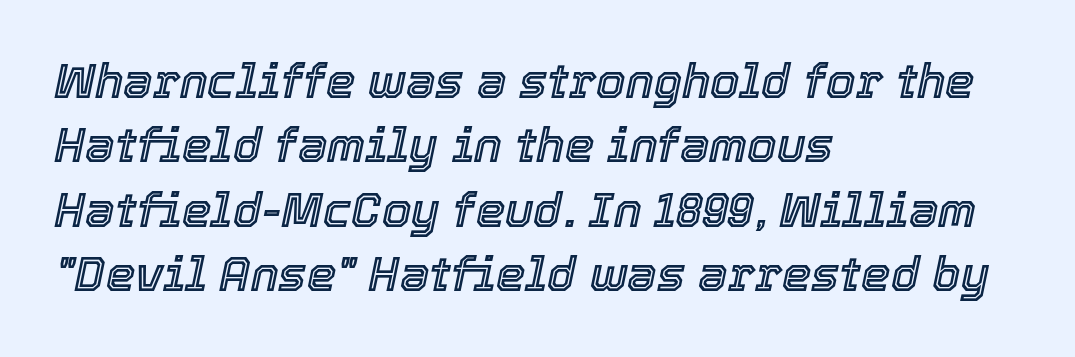
{"italic": "yes", "lean": "right", "slant_degrees": 12, "width": "normal", "x_height": "medium", "monospaced": "no", "underline": "no", "align": "left", "line_spacing": "normal", "line_spacing_ratio": 1.37, "letter_spacing": "normal", "letter_spacing_em": 0.0, "glyph_px": 47}
